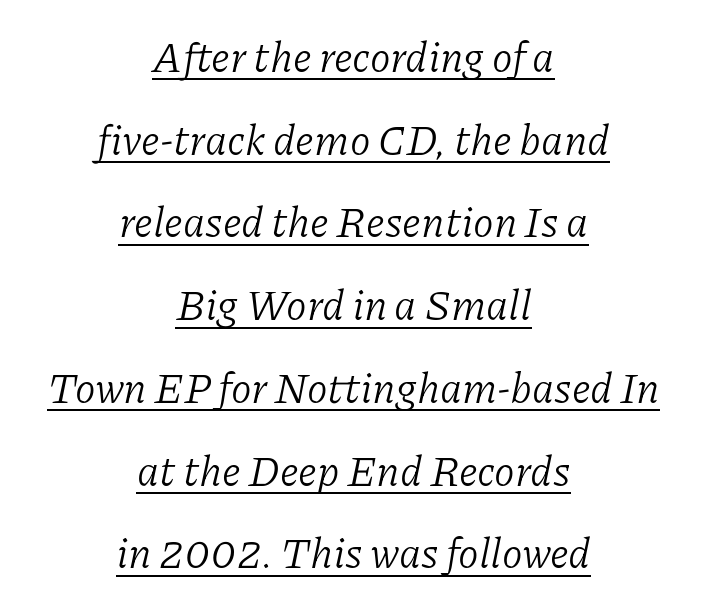
{"serif": "yes", "italic": "yes", "lean": "right", "slant_degrees": 11, "bold": "no", "weight": "light", "width": "normal", "stroke_contrast": "low", "x_height": "medium", "monospaced": "no", "underline": "yes", "align": "center", "line_spacing": "loose", "line_spacing_ratio": 1.97, "letter_spacing": "normal", "letter_spacing_em": 0.0, "glyph_px": 42}
